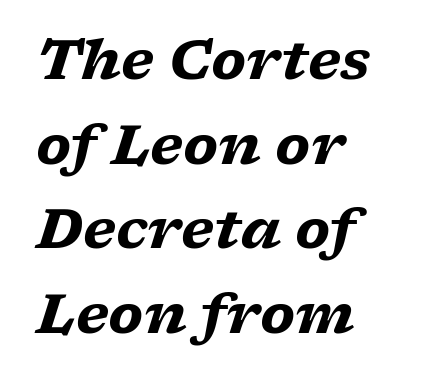
{"serif": "yes", "italic": "yes", "lean": "right", "slant_degrees": 17, "bold": "yes", "weight": "heavy", "width": "wide", "stroke_contrast": "low", "x_height": "medium", "monospaced": "no", "underline": "no", "align": "left", "line_spacing": "normal", "line_spacing_ratio": 1.54, "letter_spacing": "normal", "letter_spacing_em": 0.0, "glyph_px": 55}
